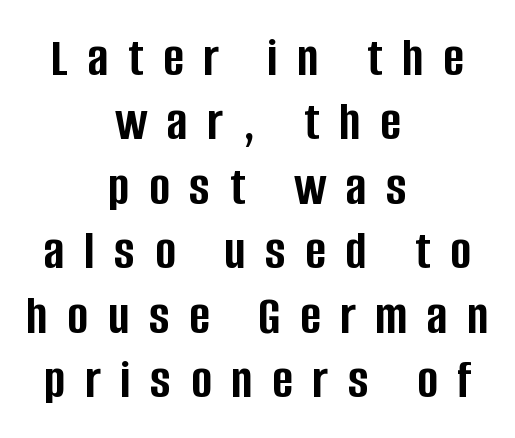
The type sits square on the baseline with zero lean. No feet cap the strokes, marking this as sans-serif type. Is this a fixed-width face? No — the glyphs have proportional, varying widths. Honestly, the letter spacing is so wide it's the main thing you notice. The lines in this sample share a center point and differ in where they start and stop. A typesetter would call this leading minimal, almost set solid.
